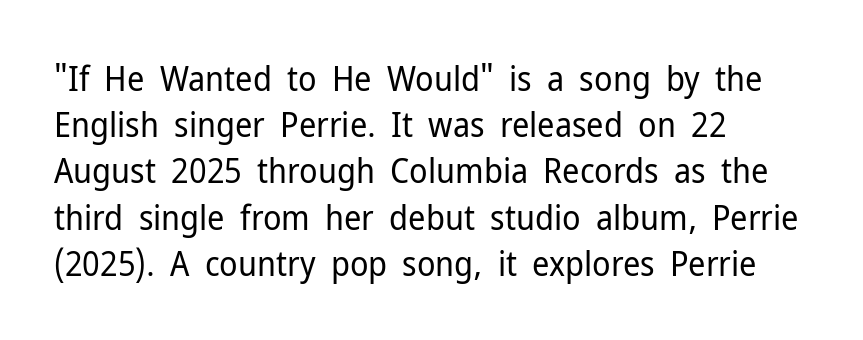
{"serif": "no", "italic": "no", "bold": "no", "weight": "regular", "width": "normal", "stroke_contrast": "low", "x_height": "medium", "monospaced": "no", "underline": "no", "align": "left", "line_spacing": "normal", "line_spacing_ratio": 1.36, "letter_spacing": "normal", "letter_spacing_em": 0.0, "glyph_px": 34}
